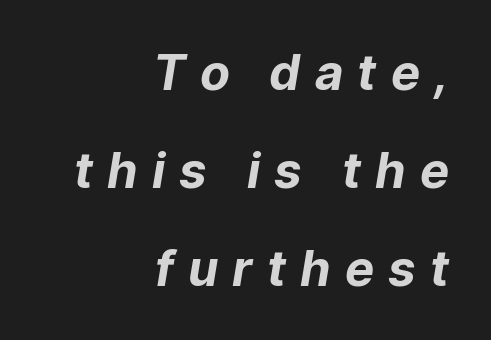
Q: Is the text bold? A: Yes.
Q: Is the typeface a serif or a sans-serif typeface? A: Sans-serif.
Q: Is the text underlined? A: No.
Q: How is the paragraph aligned? A: Right-aligned.
Q: Is the spacing between letters normal or unusually wide? A: Unusually wide.
Q: Is the spacing between lines tight, normal or loose? A: Loose.
Q: Width (condensed, normal, or wide)? A: Normal.
Q: Stroke contrast? A: Low.
Q: x-height? A: Medium.
Q: Monospaced? A: No.
